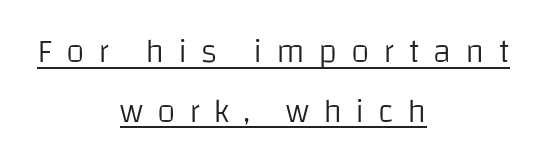
{"serif": "no", "italic": "no", "bold": "no", "weight": "light", "width": "normal", "stroke_contrast": "low", "x_height": "large", "monospaced": "no", "underline": "yes", "align": "center", "line_spacing_ratio": 1.76, "letter_spacing": "wide", "letter_spacing_em": 0.4, "glyph_px": 34}
